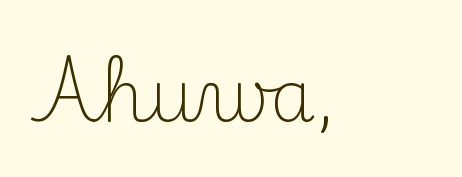
The image shows 72 px light serif type, upright; set normal letter spacing, not underlined; medium stroke contrast and a small x-height.
